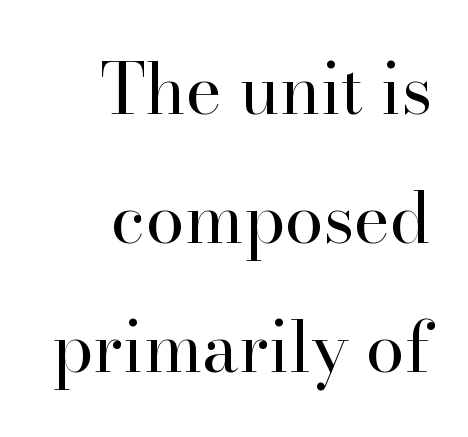
The image shows 69 px regular-weight serif type, upright; set right-aligned, line spacing 1.87x, normal letter spacing, not underlined; high stroke contrast and a small x-height.
